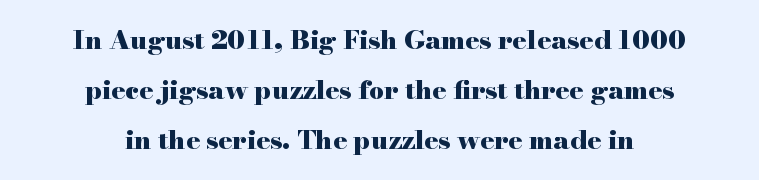
Q: Is the text bold? A: Yes.
Q: Is the text italic (slanted)? A: No, it is upright.
Q: Is the text underlined? A: No.
Q: How is the paragraph aligned? A: Centered.
Q: Is the spacing between letters normal or unusually wide? A: Normal.
Q: Is the spacing between lines tight, normal or loose? A: Loose.
